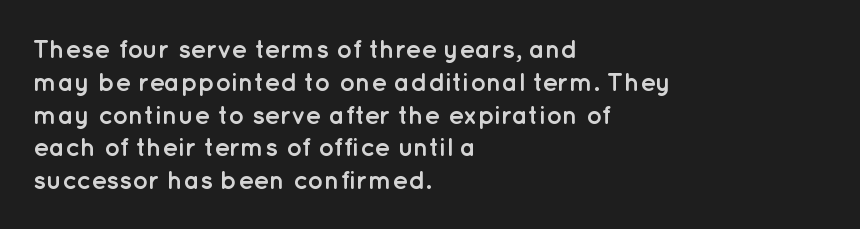
Reading down the column, the eye jumps a familiar distance to each next line. The passage shown is not underscored anywhere. Its strokes are broad and dark, the hallmark of bold type. Quick note: not italic, upright. Observe the ordinary spacing: letters are neighbours, not strangers. Line beginnings align vertically; line endings do not.
